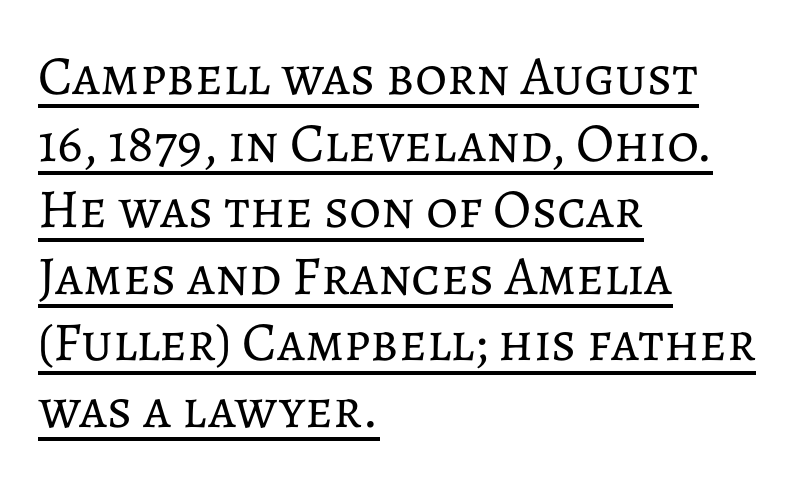
This is underlined copy, the kind a proofreader might mark for attention. Compared with a typical body face, this is equally light or lighter still. The tracking reads as untouched default to a designer's eye. Left-aligned paragraph, ragged on the right. Tall strokes in this sample are plumb rather than angled. The rendering uses natural spacing where letterforms have individual widths.
